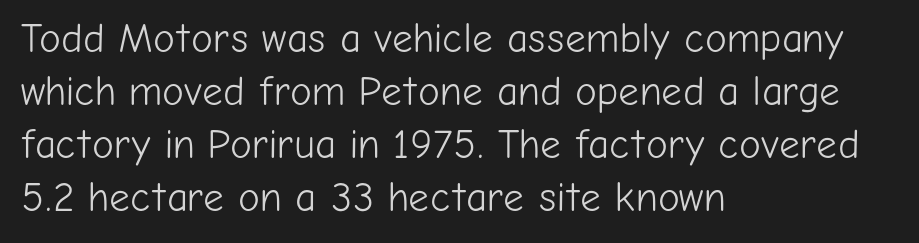
{"serif": "no", "italic": "no", "bold": "no", "weight": "light", "width": "normal", "stroke_contrast": "low", "x_height": "medium", "monospaced": "no", "underline": "no", "align": "left", "line_spacing": "normal", "line_spacing_ratio": 1.29, "letter_spacing": "normal", "letter_spacing_em": 0.0, "glyph_px": 41}
